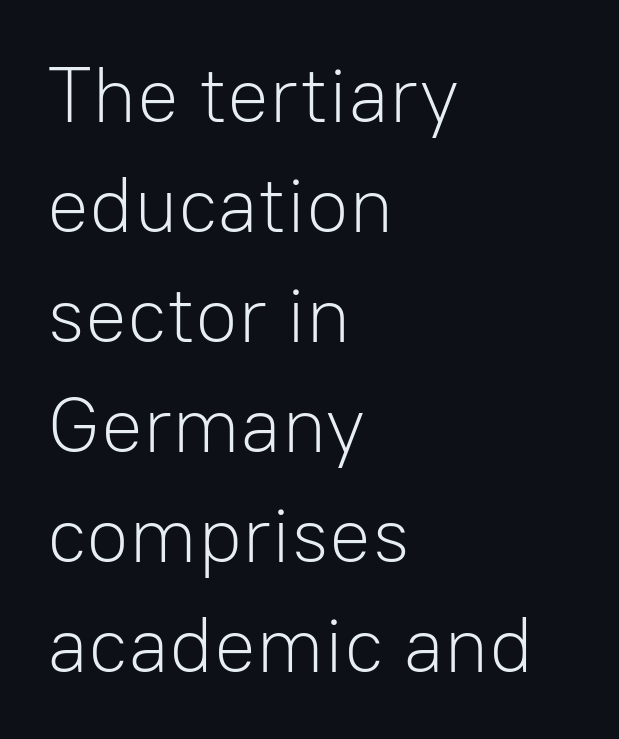
Q: Is the text bold? A: No.
Q: Is the text italic (slanted)? A: No, it is upright.
Q: Is the typeface a serif or a sans-serif typeface? A: Sans-serif.
Q: Is the text underlined? A: No.
Q: How is the paragraph aligned? A: Left-aligned.
Q: Is the spacing between letters normal or unusually wide? A: Normal.
Q: Is the spacing between lines tight, normal or loose? A: Normal.
Q: Width (condensed, normal, or wide)? A: Normal.
Q: Stroke contrast? A: Low.
Q: x-height? A: Medium.
Q: Monospaced? A: No.
